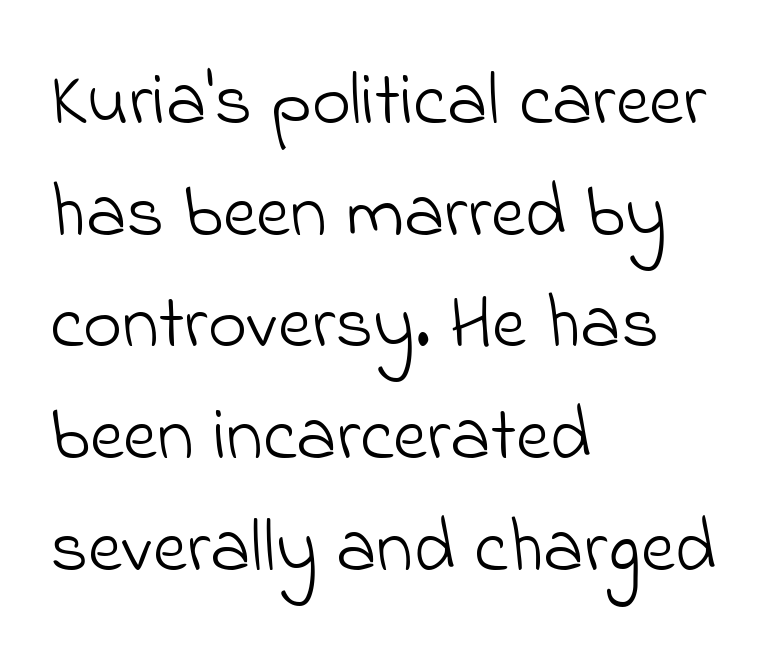
The image shows 75 px light sans-serif type; set left-aligned, normal line spacing (1.49x), normal letter spacing, not underlined; low stroke contrast and a small x-height.
